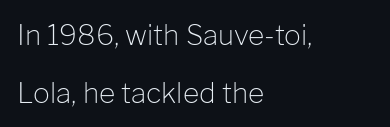
The image shows 28 px light sans-serif type, upright; set left-aligned, loose line spacing (2.07x), normal letter spacing, not underlined; low stroke contrast and a medium x-height.
